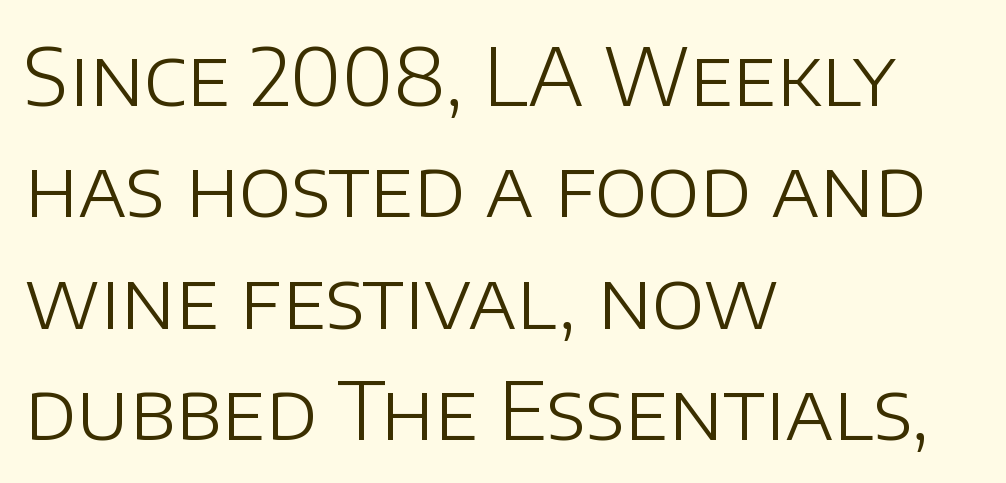
The image shows 79 px light sans-serif type, upright; set left-aligned, normal line spacing (1.41x), normal letter spacing, not underlined; low stroke contrast and a large x-height.
